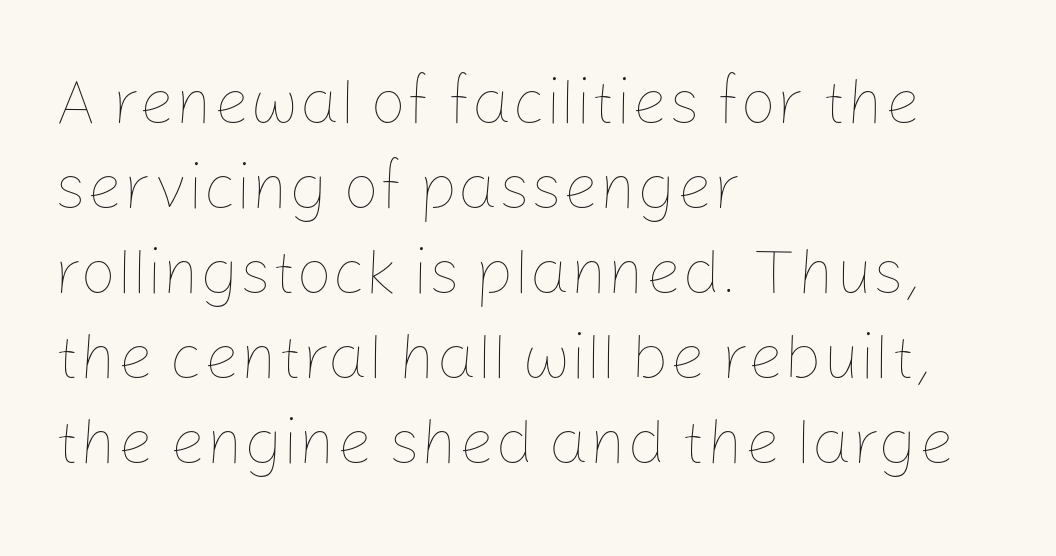
The image shows 64 px thin type, upright; set left-aligned, normal line spacing (1.33x), normal letter spacing, not underlined; low stroke contrast and a medium x-height.
